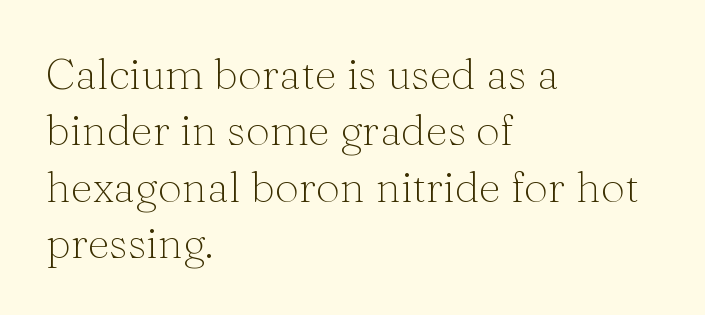
Q: Is the text bold? A: No.
Q: Is the text italic (slanted)? A: No, it is upright.
Q: Is the typeface a serif or a sans-serif typeface? A: Serif.
Q: Is the text underlined? A: No.
Q: How is the paragraph aligned? A: Left-aligned.
Q: Is the spacing between letters normal or unusually wide? A: Normal.
Q: Is the spacing between lines tight, normal or loose? A: Normal.
Q: Width (condensed, normal, or wide)? A: Normal.
Q: Stroke contrast? A: Medium.
Q: x-height? A: Medium.
Q: Monospaced? A: No.
